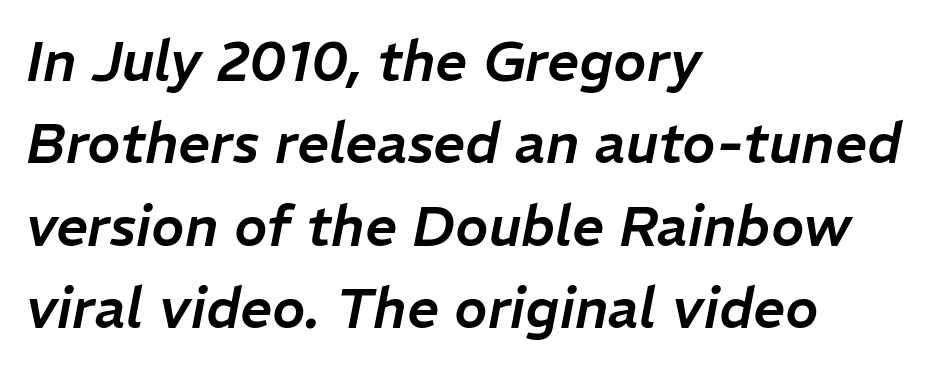
The image shows 56 px text type, italic (leaning right); set left-aligned, normal line spacing (1.47x), normal letter spacing, not underlined; low stroke contrast and a medium x-height.
